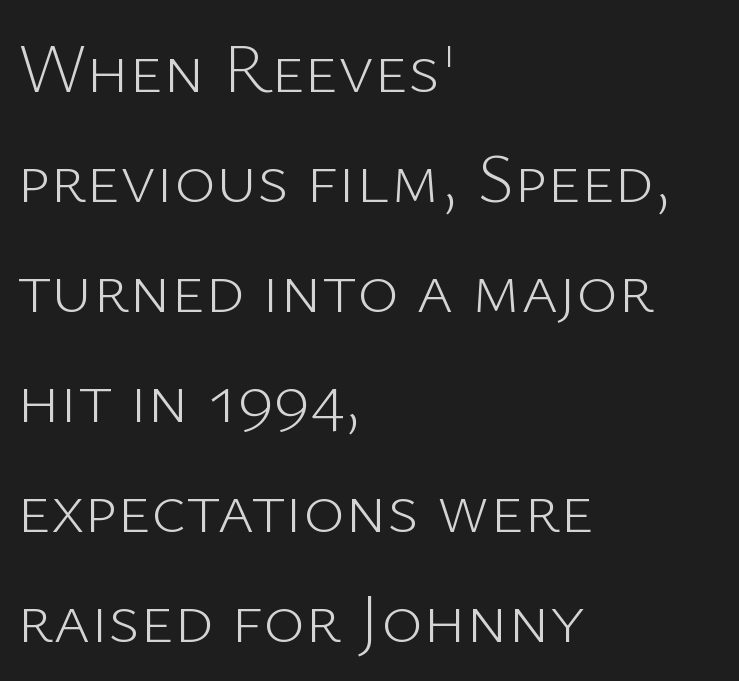
Q: Is the text bold? A: No.
Q: Is the text italic (slanted)? A: No, it is upright.
Q: Is the typeface a serif or a sans-serif typeface? A: Sans-serif.
Q: Is the text underlined? A: No.
Q: How is the paragraph aligned? A: Left-aligned.
Q: Is the spacing between letters normal or unusually wide? A: Normal.
Q: Is the spacing between lines tight, normal or loose? A: Normal.
Q: Width (condensed, normal, or wide)? A: Normal.
Q: Stroke contrast? A: Low.
Q: x-height? A: Medium.
Q: Monospaced? A: No.
